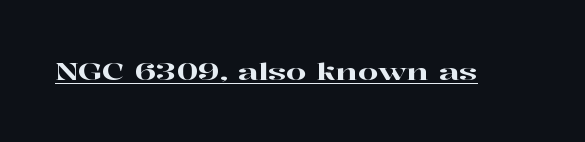
Q: Is the text italic (slanted)? A: No, it is upright.
Q: Is the text underlined? A: Yes.
Q: Is the spacing between letters normal or unusually wide? A: Normal.
